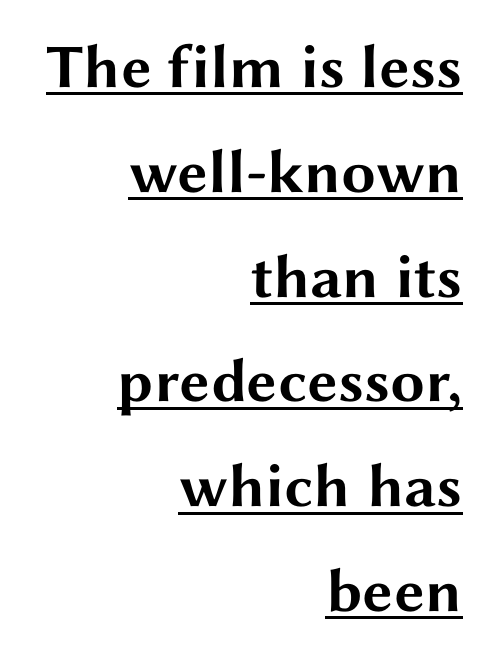
{"serif": "no", "italic": "no", "bold": "yes", "weight": "bold", "width": "wide", "stroke_contrast": "medium", "x_height": "medium", "monospaced": "no", "underline": "yes", "align": "right", "line_spacing": "normal", "line_spacing_ratio": 1.69, "letter_spacing": "normal", "letter_spacing_em": 0.0, "glyph_px": 62}
